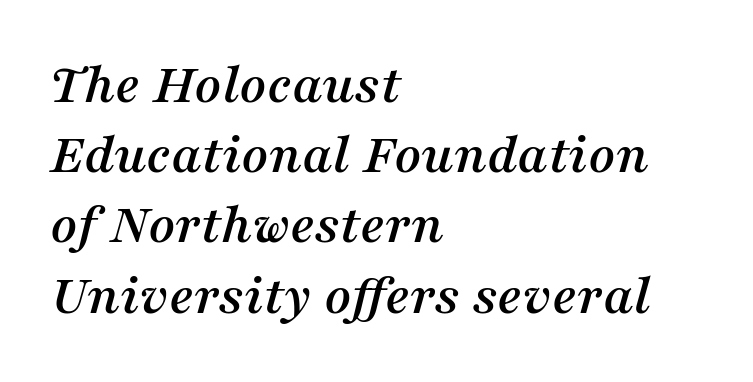
The image shows 58 px serif type, italic (leaning right); set left-aligned, line spacing 1.21x, normal letter spacing, not underlined; medium stroke contrast and a medium x-height.
